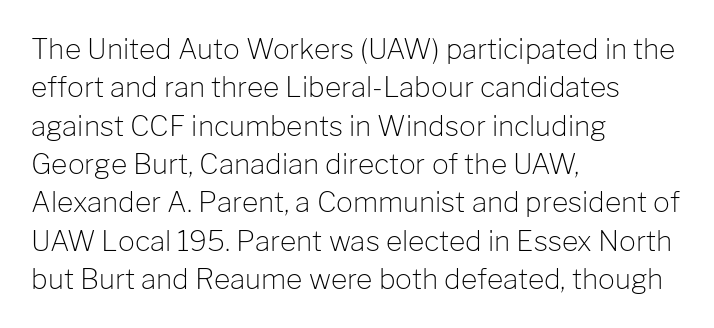
Casual observation: everything's shoved over to the left. Stroke mass is kept to a normal reading level or below. The letterforms sit shoulder to shoulder at normal distance. How would I describe the line gaps? Plain and ordinary. A roman cut, with each character standing at attention. Do the characters align in a grid? No, the font is proportional.
